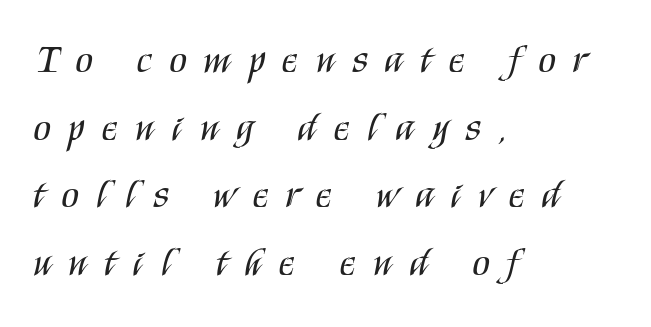
Q: Is the text bold? A: No.
Q: Is the text italic (slanted)? A: Yes.
Q: Is the typeface a serif or a sans-serif typeface? A: Sans-serif.
Q: Is the text underlined? A: No.
Q: How is the paragraph aligned? A: Left-aligned.
Q: Is the spacing between letters normal or unusually wide? A: Unusually wide.
Q: Is the spacing between lines tight, normal or loose? A: Normal.
Q: Width (condensed, normal, or wide)? A: Condensed.
Q: Stroke contrast? A: Medium.
Q: x-height? A: Large.
Q: Monospaced? A: No.
